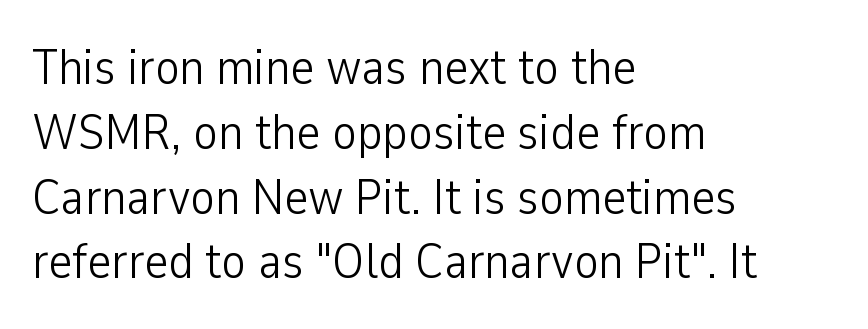
The image shows 51 px light, condensed sans-serif type, upright; set left-aligned, normal line spacing (1.27x), normal letter spacing, not underlined; low stroke contrast and a medium x-height.
